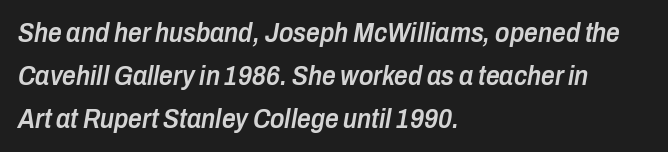
Q: Is the text bold? A: Semi-bold.
Q: Is the text italic (slanted)? A: Yes, it leans right by about 10 degrees.
Q: Is the text underlined? A: No.
Q: How is the paragraph aligned? A: Left-aligned.
Q: Is the spacing between letters normal or unusually wide? A: Normal.
Q: Is the spacing between lines tight, normal or loose? A: Normal.
